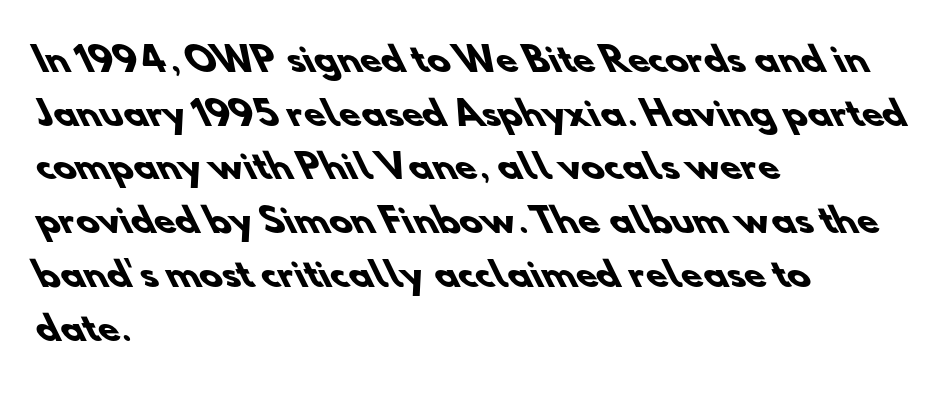
Q: Is the text bold? A: Yes.
Q: Is the typeface a serif or a sans-serif typeface? A: Sans-serif.
Q: Is the text underlined? A: No.
Q: How is the paragraph aligned? A: Left-aligned.
Q: Is the spacing between letters normal or unusually wide? A: Normal.
Q: Is the spacing between lines tight, normal or loose? A: Normal.
Q: Width (condensed, normal, or wide)? A: Normal.
Q: Stroke contrast? A: Low.
Q: x-height? A: Small.
Q: Monospaced? A: No.
